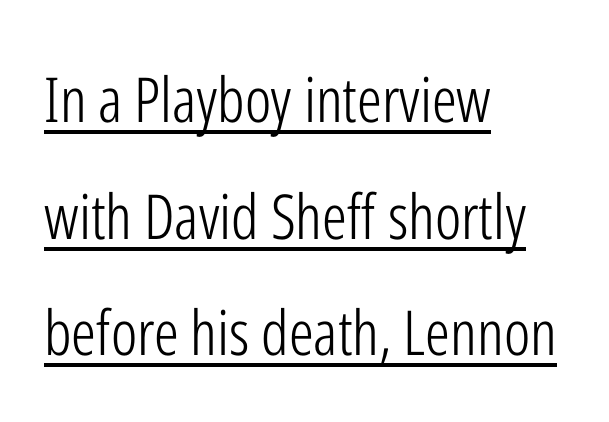
Q: Is the text bold? A: No.
Q: Is the text italic (slanted)? A: No, it is upright.
Q: Is the typeface a serif or a sans-serif typeface? A: Sans-serif.
Q: Is the text underlined? A: Yes.
Q: How is the paragraph aligned? A: Left-aligned.
Q: Is the spacing between letters normal or unusually wide? A: Normal.
Q: Width (condensed, normal, or wide)? A: Condensed.
Q: Stroke contrast? A: Low.
Q: x-height? A: Medium.
Q: Monospaced? A: No.
